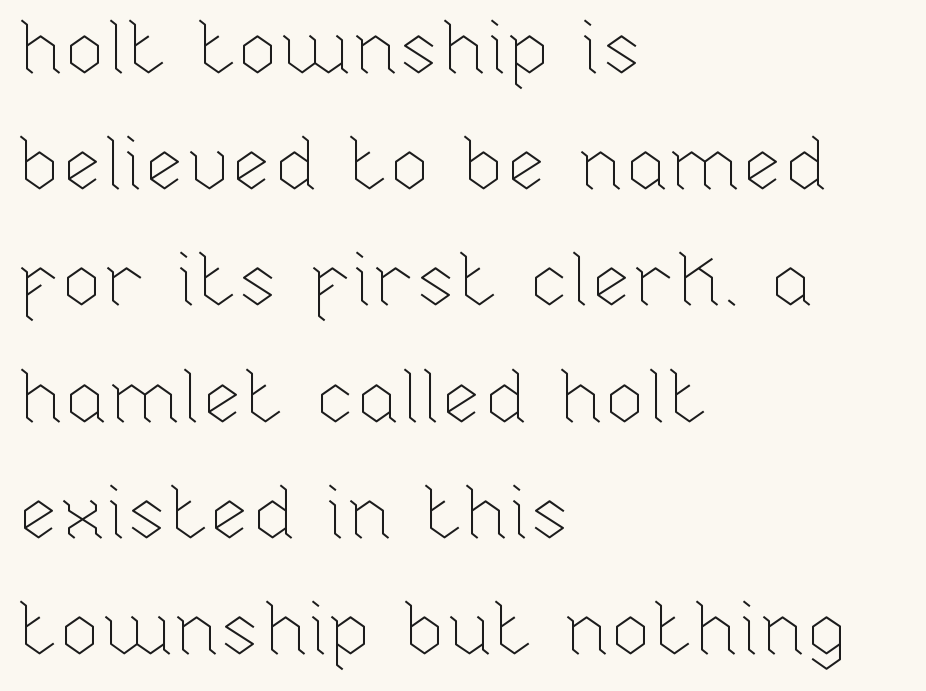
Default kerning and tracking; the words read as compact shapes. Summary of weight: not heavy and not bold. These lines were composed using upright roman letters. Line starts are locked; line ends wander. A typesetter would call this proportional, since set widths differ per character.
